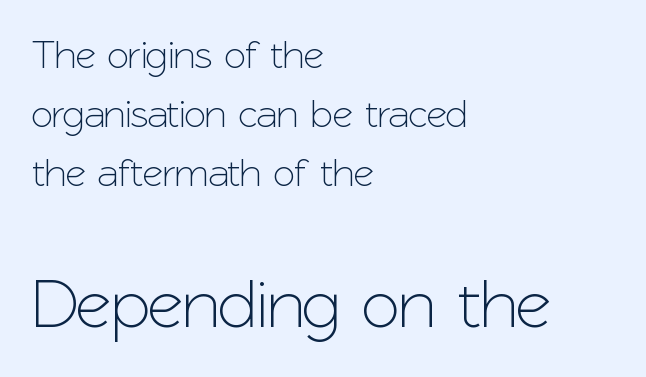
The lines are quadded left. Words appear dense and cohesive because spacing is normal. Each new line begins a customary step beneath the previous one. Size contrast runs from small at the top to large at the bottom. No feet cap the strokes, marking this as sans-serif type. This sample has the flowing, uneven cadence of proportional lettering.
